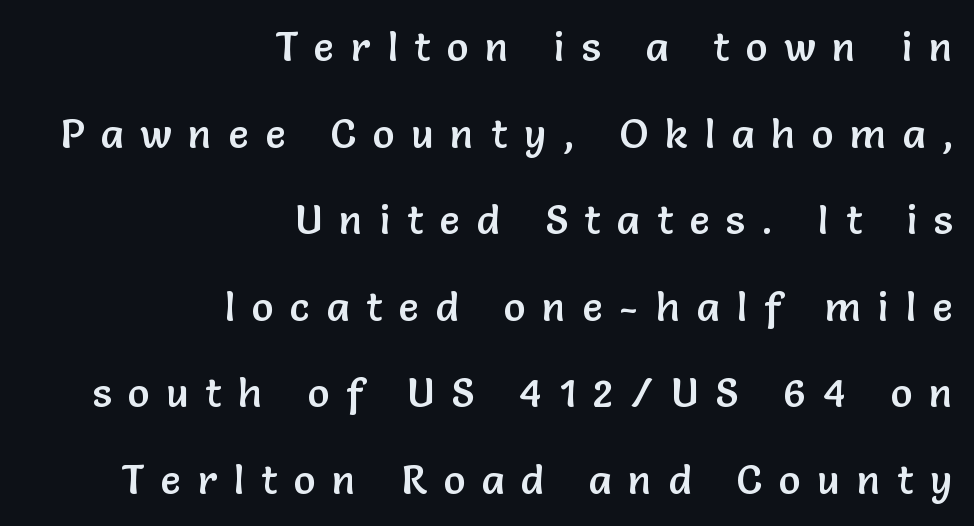
{"serif": "no", "italic": "no", "width": "normal", "stroke_contrast": "low", "x_height": "medium", "monospaced": "no", "underline": "no", "align": "right", "line_spacing": "loose", "line_spacing_ratio": 2.11, "letter_spacing": "wide", "letter_spacing_em": 0.41, "glyph_px": 41}
